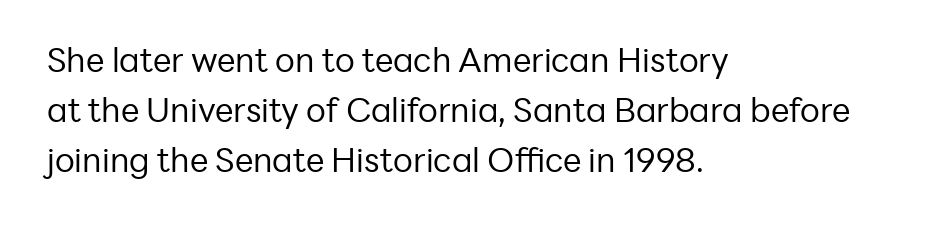
Q: Is the text bold? A: No.
Q: Is the text italic (slanted)? A: No, it is upright.
Q: Is the typeface a serif or a sans-serif typeface? A: Sans-serif.
Q: Is the text underlined? A: No.
Q: How is the paragraph aligned? A: Left-aligned.
Q: Is the spacing between letters normal or unusually wide? A: Normal.
Q: Is the spacing between lines tight, normal or loose? A: Normal.
Q: Width (condensed, normal, or wide)? A: Normal.
Q: Stroke contrast? A: Low.
Q: x-height? A: Medium.
Q: Monospaced? A: No.
